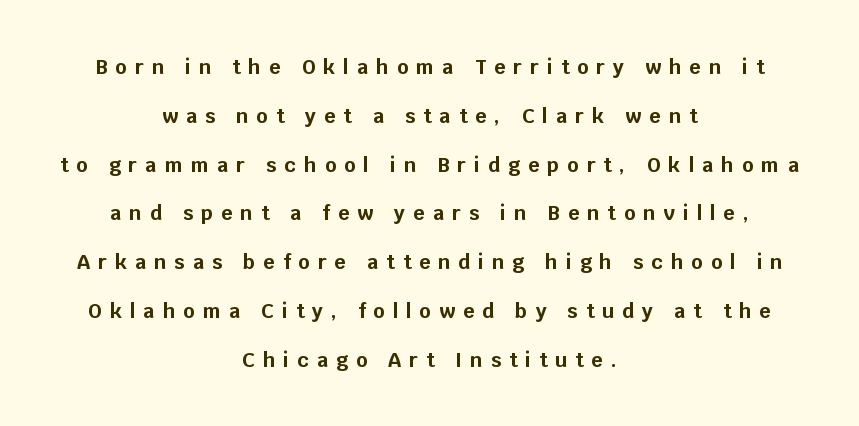
Typesetter's note: full bold, strokes at maximum text heaviness. Do the letters lean? They stand straight. The lines are quadded center. The letterforms stand isolated, each surrounded by extra space. A typesetter would call this leading open, well beyond the default.
